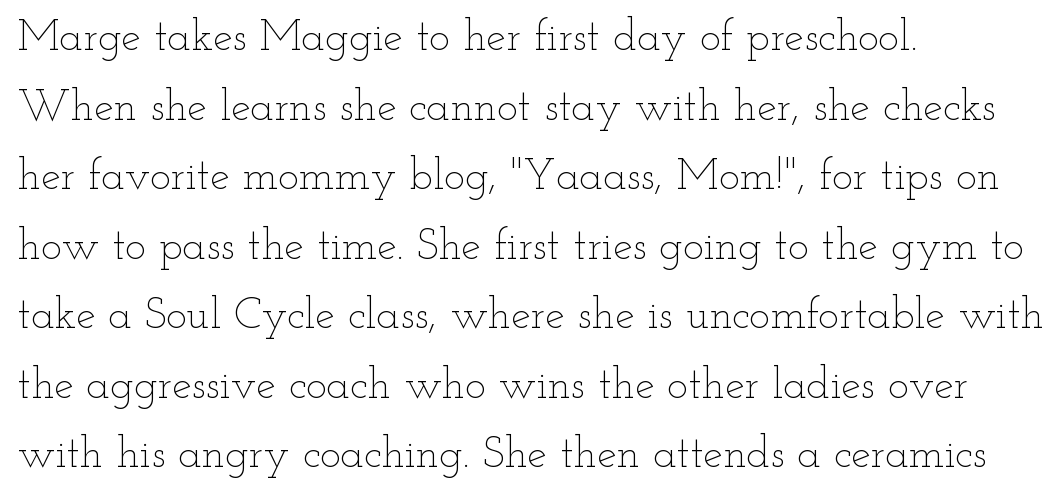
These glyphs show unthickened strokes, regular width or finer. Looks like regular typesetting: each glyph gets only the width it needs. This sample is left-justified, so line endings fall wherever the words run out. Quick note: not italic, upright. No word sits above an underline. The line-height multiplier appears to be the usual default.
